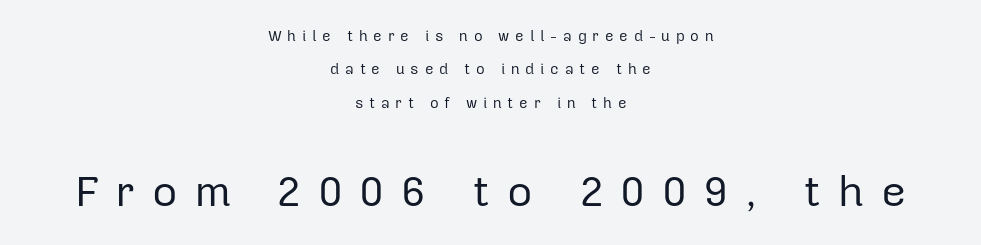
{"serif": "no", "italic": "no", "bold": "no", "weight": "regular", "width": "normal", "stroke_contrast": "low", "x_height": "medium", "monospaced": "no", "underline": "no", "align": "center", "line_spacing": "loose", "line_spacing_ratio": 2.23, "letter_spacing": "wide", "letter_spacing_em": 0.38, "larger_block": "second", "size_ratio": 2.93, "glyph_px": 44}
